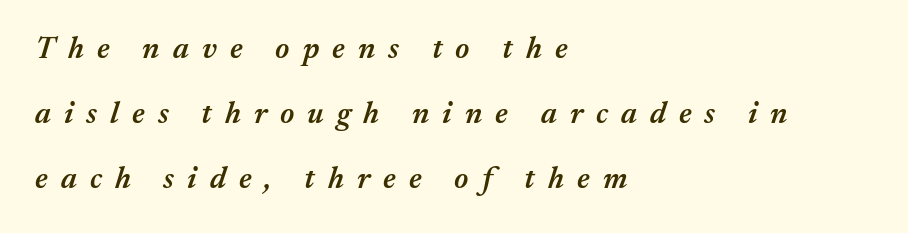
The image shows 31 px semibold type, italic (leaning right); set left-aligned, loose line spacing (2.1x), unusually wide letter spacing (+0.42 em), not underlined; medium stroke contrast and a medium x-height.
